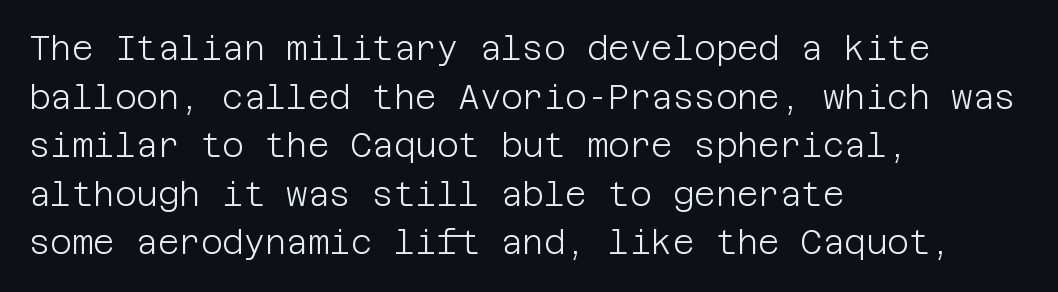
The passage shown stacks its lines at a standard gap. The space directly below the letters is spotless. Serif or sans? Sans — the stroke terminals are bare. The rendering keeps characters at their native spacing. No heavy texture on the line: the type isn't bold. Notice how the stems are strictly vertical — no italics here.
